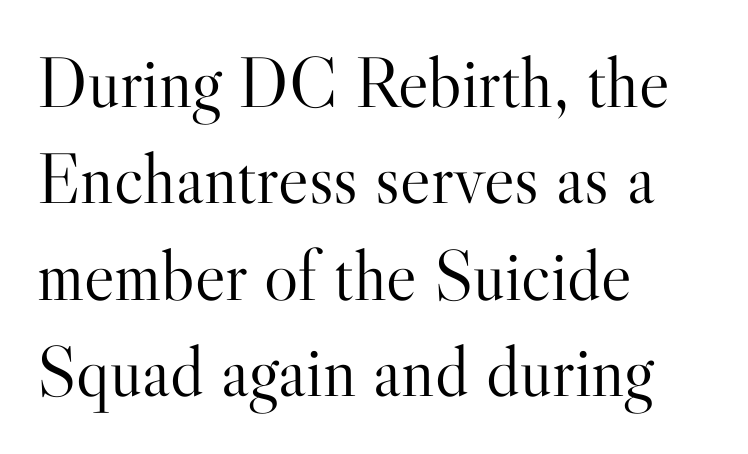
{"serif": "yes", "italic": "no", "bold": "no", "weight": "light", "width": "normal", "stroke_contrast": "high", "x_height": "small", "monospaced": "no", "underline": "no", "align": "left", "line_spacing": "normal", "line_spacing_ratio": 1.34, "letter_spacing": "normal", "letter_spacing_em": 0.0, "glyph_px": 72}
